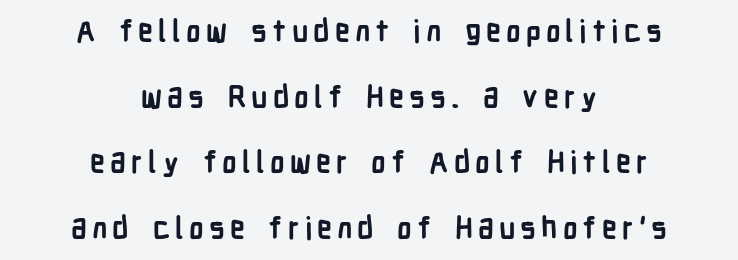
{"serif": "no", "italic": "no", "bold": "yes", "weight": "semibold", "width": "condensed", "stroke_contrast": "low", "x_height": "medium", "monospaced": "no", "underline": "no", "align": "center", "line_spacing": "loose", "line_spacing_ratio": 2.19, "glyph_px": 30}
